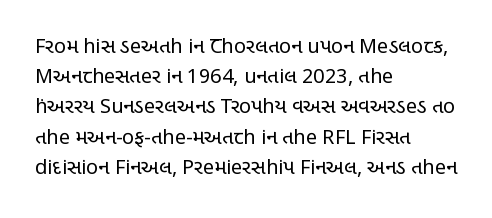
The image shows 20 px text type, upright; set left-aligned, normal line spacing (1.51x), normal letter spacing, not underlined.
